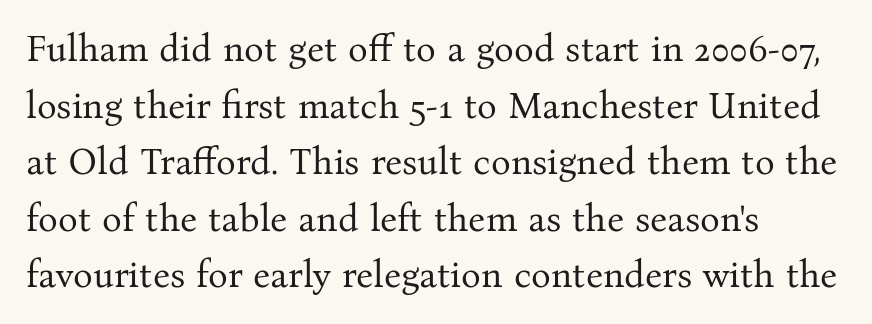
Q: Is the text bold? A: No.
Q: Is the text italic (slanted)? A: No, it is upright.
Q: Is the typeface a serif or a sans-serif typeface? A: Serif.
Q: Is the text underlined? A: No.
Q: How is the paragraph aligned? A: Left-aligned.
Q: Is the spacing between letters normal or unusually wide? A: Normal.
Q: Is the spacing between lines tight, normal or loose? A: Normal.
Q: Width (condensed, normal, or wide)? A: Normal.
Q: Stroke contrast? A: Medium.
Q: x-height? A: Medium.
Q: Monospaced? A: No.
